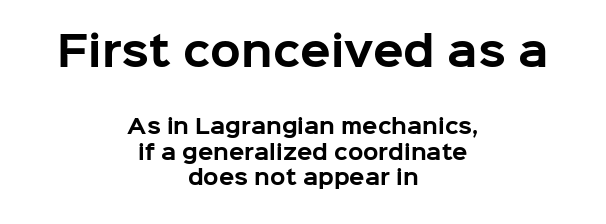
Q: Is the text bold? A: Yes.
Q: Is the text italic (slanted)? A: No, it is upright.
Q: Is the typeface a serif or a sans-serif typeface? A: Sans-serif.
Q: Is the text underlined? A: No.
Q: How is the paragraph aligned? A: Centered.
Q: Is the spacing between letters normal or unusually wide? A: Normal.
Q: Is the spacing between lines tight, normal or loose? A: Normal.
Q: Which block of text is set in a larger size, the first (top) or the second (bottom)? A: The first (top) one.
Q: Width (condensed, normal, or wide)? A: Normal.
Q: Stroke contrast? A: Low.
Q: x-height? A: Medium.
Q: Monospaced? A: No.
